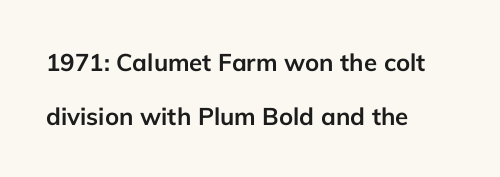
{"italic": "no", "bold": "yes", "underline": "no", "align": "left", "line_spacing": "loose", "line_spacing_ratio": 2.23, "letter_spacing": "normal", "letter_spacing_em": 0.0, "glyph_px": 24}
